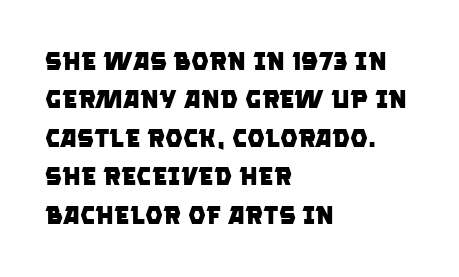
The image shows 25 px bold type; set left-aligned, normal line spacing (1.54x), normal letter spacing, not underlined.
